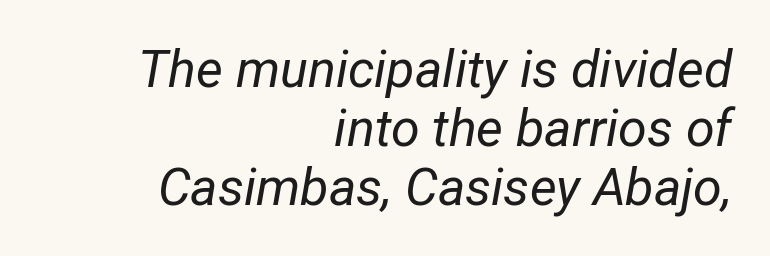
{"italic": "yes", "lean": "right", "slant_degrees": 12, "bold": "no", "weight": "regular", "width": "condensed", "stroke_contrast": "low", "x_height": "medium", "monospaced": "no", "underline": "no", "align": "right", "line_spacing": "tight", "line_spacing_ratio": 1.13, "letter_spacing": "normal", "letter_spacing_em": 0.0, "glyph_px": 52}
